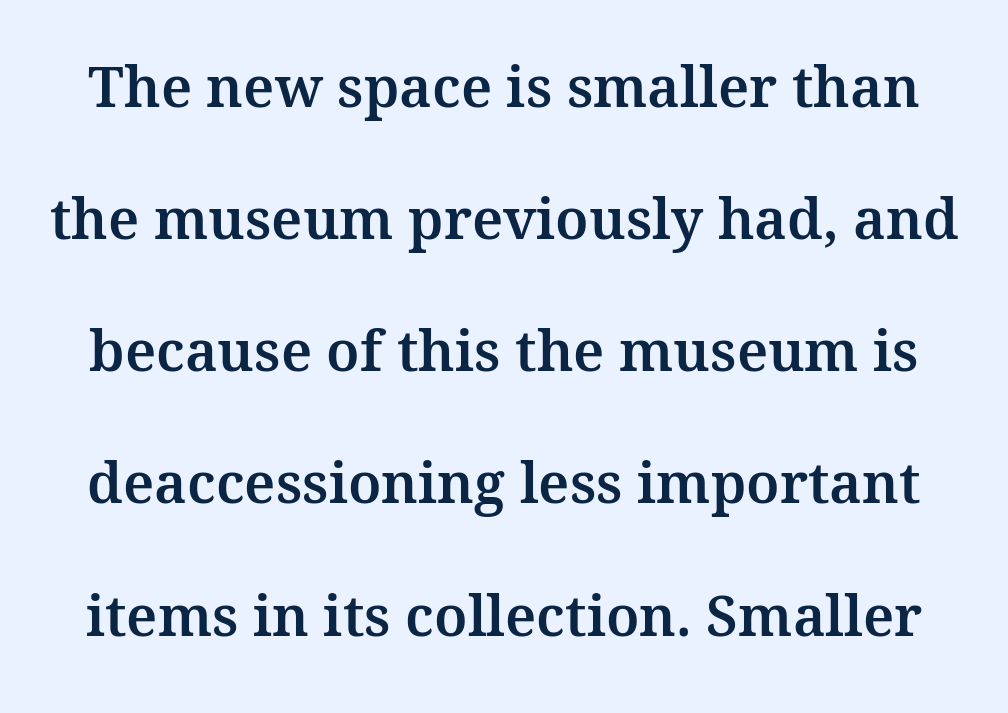
Think of a printed novel: that variable character pitch is what you see here. Notice the wide empty band between every row — that's loose leading. Yep, those are serifs on the letters. What stands out about the letter spacing? Nothing — it is the standard amount. Rendered with straight, roman letterforms. Descenders are the only things crossing below the line.
